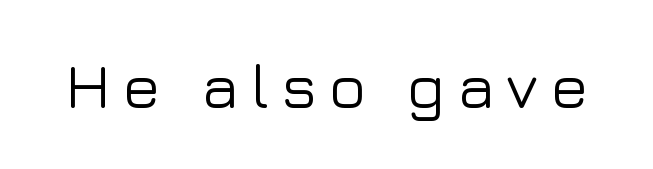
The space directly below the letters is spotless. Note the varied advance widths — an 'i' is clearly narrower than an 'm'. Serif or sans? Sans — the stroke terminals are bare. This is roman type, the default non-slanted kind.
